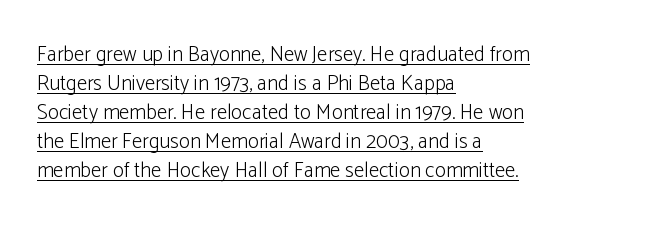
Is the block centered? No — it sits flush against the left margin. Descenders here cross a horizontal rule under the line. Caption: standard tracking, unaltered. Italic: no, the glyphs are upright roman.
